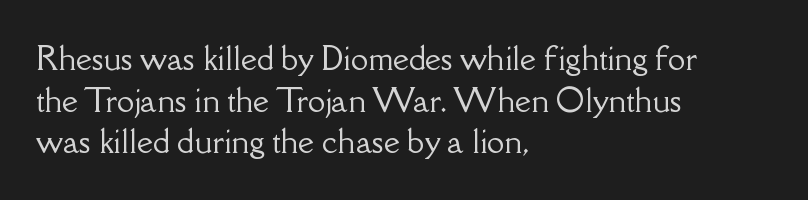
{"serif": "yes", "italic": "no", "width": "normal", "stroke_contrast": "low", "x_height": "small", "monospaced": "no", "underline": "no", "align": "left", "line_spacing": "normal", "line_spacing_ratio": 1.34, "letter_spacing": "normal", "letter_spacing_em": 0.0, "glyph_px": 31}
